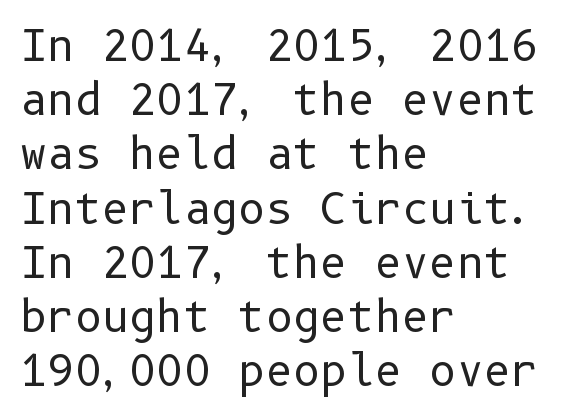
{"serif": "no", "italic": "no", "bold": "no", "weight": "regular", "width": "normal", "stroke_contrast": "low", "x_height": "medium", "underline": "no", "align": "left", "line_spacing": "normal", "line_spacing_ratio": 1.29, "letter_spacing": "normal", "letter_spacing_em": 0.0, "glyph_px": 42}
